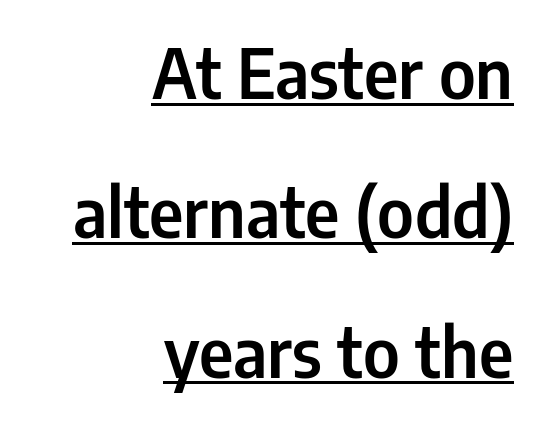
{"serif": "no", "italic": "no", "width": "condensed", "stroke_contrast": "low", "x_height": "medium", "monospaced": "no", "underline": "yes", "align": "right", "line_spacing": "loose", "line_spacing_ratio": 2.05, "letter_spacing": "normal", "letter_spacing_em": 0.0, "glyph_px": 68}
